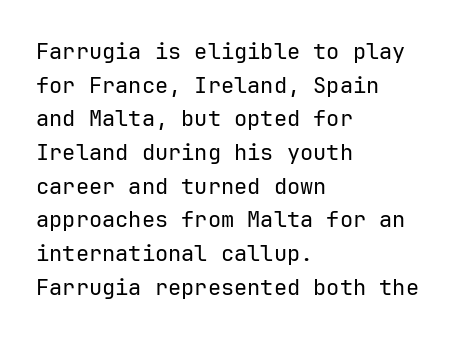
Q: Is the text bold? A: No.
Q: Is the text italic (slanted)? A: No, it is upright.
Q: Is the text underlined? A: No.
Q: How is the paragraph aligned? A: Left-aligned.
Q: Is the spacing between letters normal or unusually wide? A: Normal.
Q: Is the spacing between lines tight, normal or loose? A: Normal.
